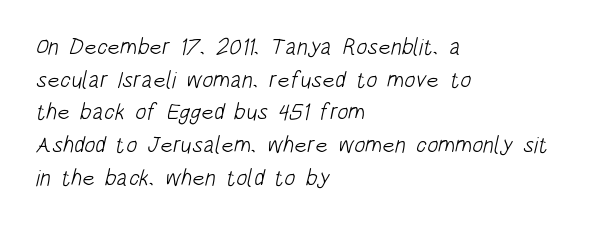
Reading down the block, your eye returns to a fixed left position each line. Heft: none added — not bold. Honestly, the letter spacing is just normal — you wouldn't notice it. Any mark beneath the type? The region is blank. What's the leading like? Ordinary, nothing unusual.
